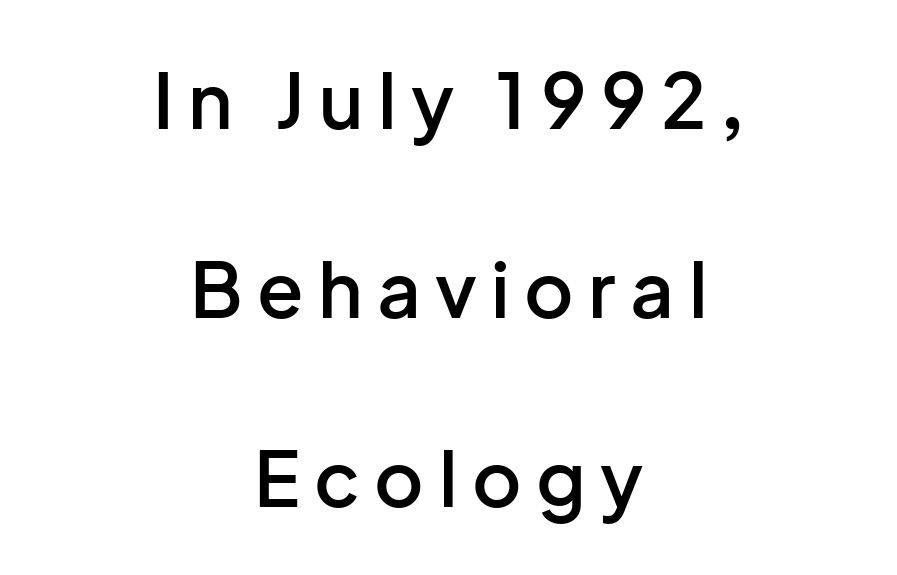
{"serif": "no", "italic": "no", "bold": "semi", "weight": "semibold", "width": "normal", "stroke_contrast": "low", "x_height": "medium", "monospaced": "no", "underline": "no", "align": "center", "line_spacing": "loose", "line_spacing_ratio": 2.49, "glyph_px": 76}
